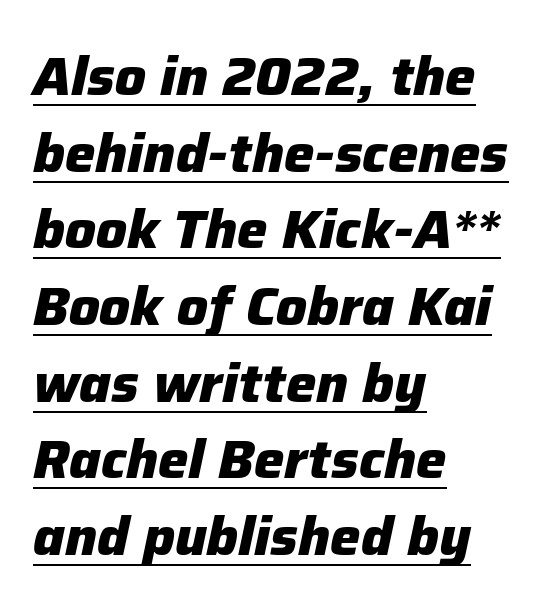
The image shows 54 px heavy type, italic (leaning right); set left-aligned, normal line spacing (1.42x), normal letter spacing, underlined; low stroke contrast and a medium x-height.
